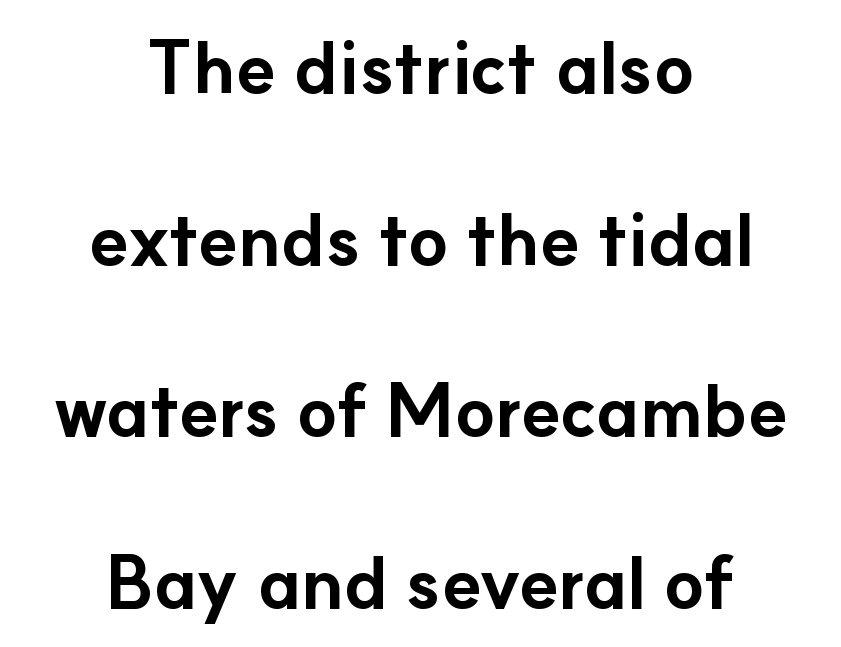
{"serif": "no", "italic": "no", "bold": "yes", "weight": "bold", "width": "normal", "stroke_contrast": "low", "x_height": "small", "monospaced": "no", "underline": "no", "align": "center", "line_spacing": "loose", "line_spacing_ratio": 2.35, "letter_spacing": "normal", "letter_spacing_em": 0.0, "glyph_px": 73}
